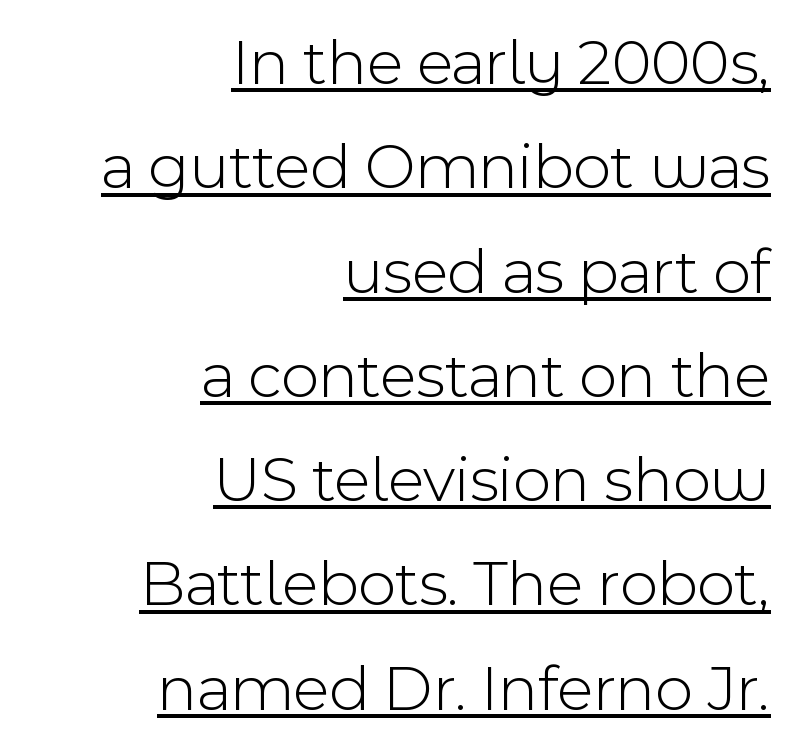
Q: Is the text bold? A: No.
Q: Is the text italic (slanted)? A: No, it is upright.
Q: Is the typeface a serif or a sans-serif typeface? A: Sans-serif.
Q: Is the text underlined? A: Yes.
Q: How is the paragraph aligned? A: Right-aligned.
Q: Is the spacing between letters normal or unusually wide? A: Normal.
Q: Is the spacing between lines tight, normal or loose? A: Normal.
Q: Width (condensed, normal, or wide)? A: Normal.
Q: x-height? A: Medium.
Q: Monospaced? A: No.
